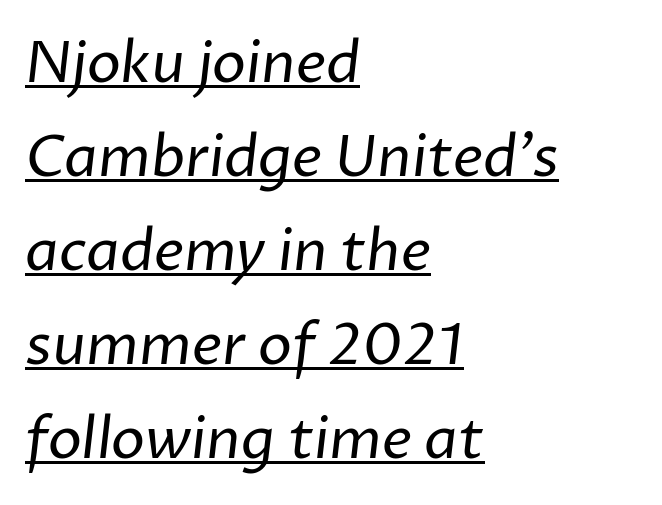
The image shows 57 px regular-weight sans-serif type; set left-aligned, normal line spacing (1.65x), normal letter spacing, underlined; low stroke contrast and a medium x-height.
